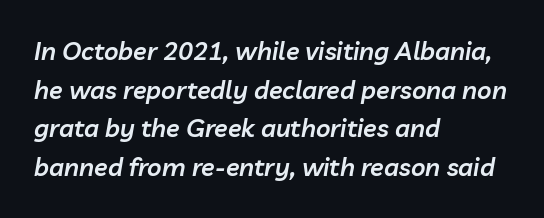
{"italic": "yes", "lean": "right", "slant_degrees": 10, "bold": "semi", "underline": "no", "align": "left", "line_spacing": "normal", "line_spacing_ratio": 1.55, "letter_spacing": "normal", "letter_spacing_em": 0.0, "glyph_px": 25}
